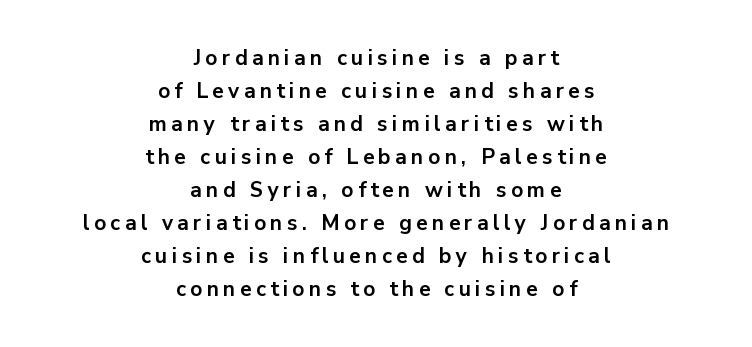
Q: Is the text bold? A: Yes.
Q: Is the text italic (slanted)? A: No, it is upright.
Q: Is the text underlined? A: No.
Q: How is the paragraph aligned? A: Centered.
Q: Is the spacing between letters normal or unusually wide? A: Unusually wide.
Q: Is the spacing between lines tight, normal or loose? A: Normal.
